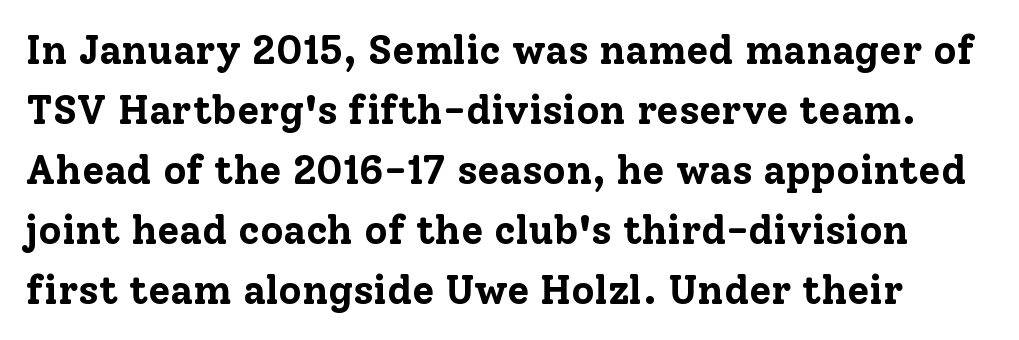
Q: Is the text bold? A: Yes.
Q: Is the text italic (slanted)? A: No, it is upright.
Q: Is the typeface a serif or a sans-serif typeface? A: Serif.
Q: Is the text underlined? A: No.
Q: Is the spacing between letters normal or unusually wide? A: Normal.
Q: Is the spacing between lines tight, normal or loose? A: Normal.
Q: Width (condensed, normal, or wide)? A: Normal.
Q: Stroke contrast? A: Low.
Q: x-height? A: Medium.
Q: Monospaced? A: No.
